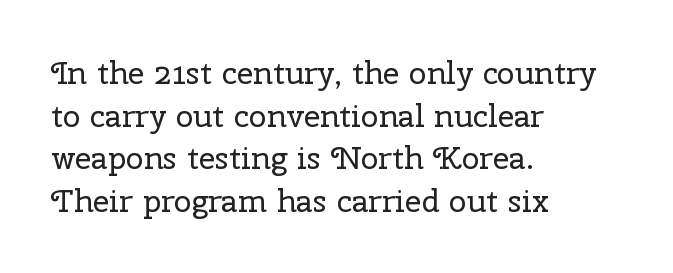
Q: Is the text bold? A: No.
Q: Is the text italic (slanted)? A: No, it is upright.
Q: Is the typeface a serif or a sans-serif typeface? A: Serif.
Q: Is the text underlined? A: No.
Q: How is the paragraph aligned? A: Left-aligned.
Q: Is the spacing between letters normal or unusually wide? A: Normal.
Q: Is the spacing between lines tight, normal or loose? A: Normal.
Q: Width (condensed, normal, or wide)? A: Normal.
Q: Stroke contrast? A: Low.
Q: x-height? A: Medium.
Q: Monospaced? A: No.
